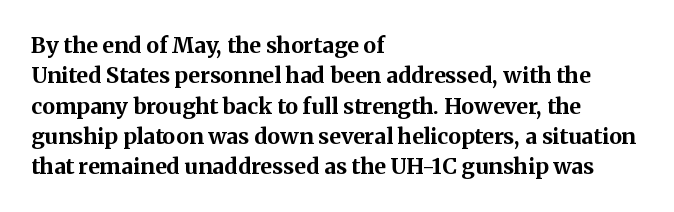
{"italic": "no", "bold": "yes", "underline": "no", "align": "left", "line_spacing": "normal", "line_spacing_ratio": 1.38, "letter_spacing": "normal", "letter_spacing_em": 0.0, "glyph_px": 22}
